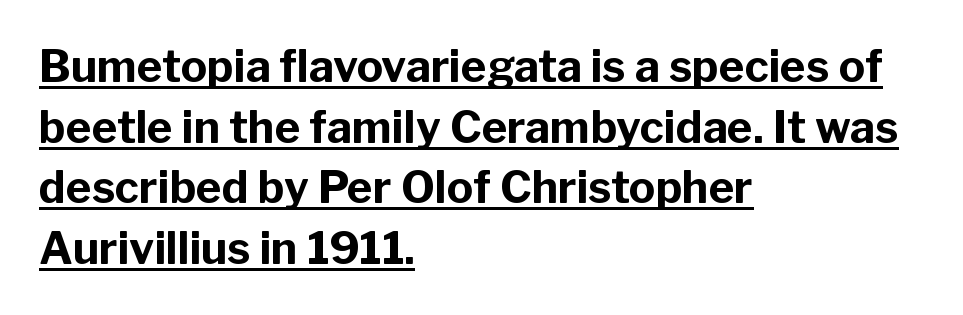
Characters remain perfectly vertical along every line. Leftover space on each line is placed entirely after the last word. This sample keeps an unexceptional amount of space between lines. Looks like someone drew a line under every word here. Letterform terminals end flat and unadorned throughout the passage. The face used here is rendered with its standard letterfit.
